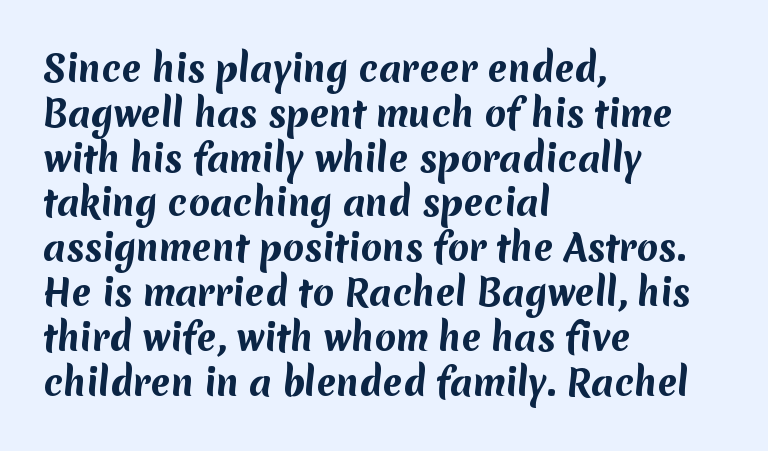
{"serif": "no", "bold": "yes", "weight": "bold", "width": "normal", "stroke_contrast": "medium", "x_height": "medium", "monospaced": "no", "underline": "no", "align": "left", "line_spacing": "normal", "line_spacing_ratio": 1.28, "letter_spacing": "normal", "letter_spacing_em": 0.0, "glyph_px": 35}
